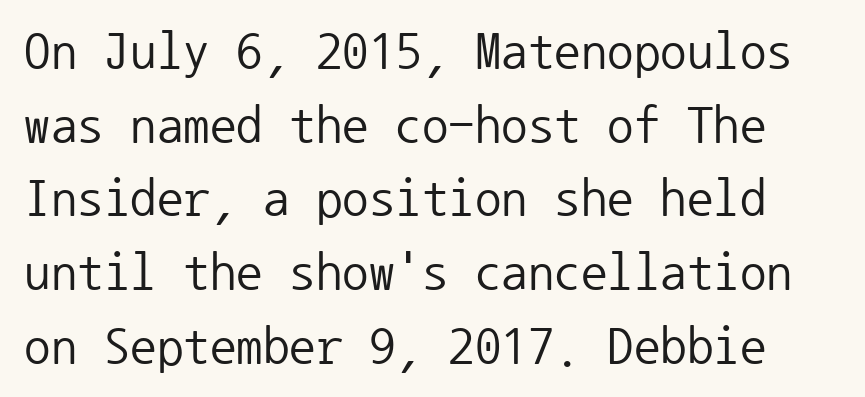
The image shows 53 px regular-weight sans-serif type, upright, monospaced; set normal line spacing (1.39x), normal letter spacing, not underlined; low stroke contrast and a medium x-height.
